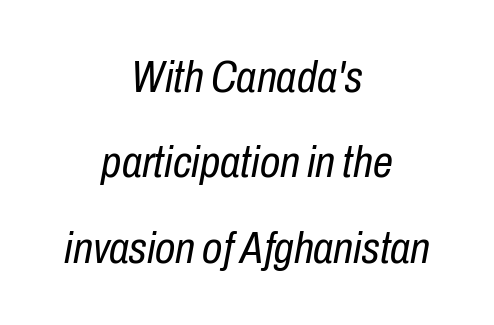
The image shows 45 px regular-weight, condensed type, italic (leaning right); set centered, loose line spacing (1.9x), normal letter spacing, not underlined; low stroke contrast and a medium x-height.
